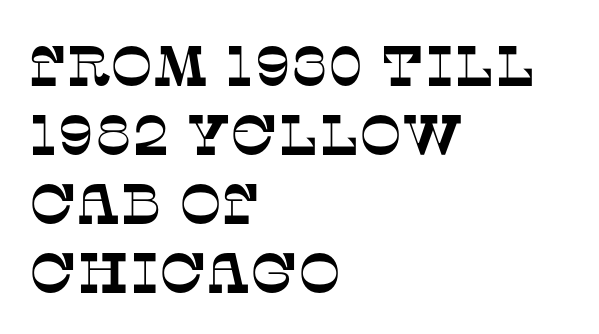
Q: Is the typeface a serif or a sans-serif typeface? A: Serif.
Q: Is the text underlined? A: No.
Q: How is the paragraph aligned? A: Left-aligned.
Q: Is the spacing between letters normal or unusually wide? A: Normal.
Q: Width (condensed, normal, or wide)? A: Normal.
Q: Stroke contrast? A: Low.
Q: x-height? A: Large.
Q: Monospaced? A: No.
